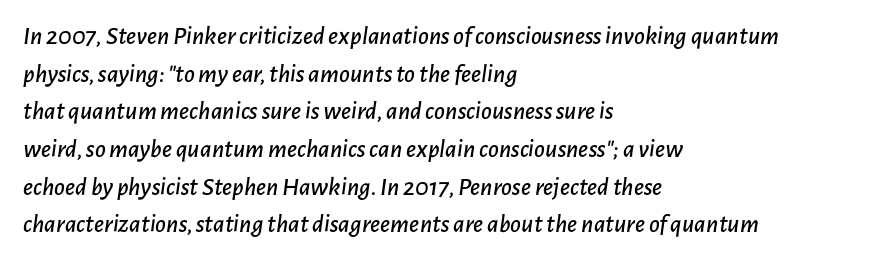
{"italic": "yes", "lean": "right", "slant_degrees": 7, "underline": "no", "align": "left", "line_spacing": "normal", "line_spacing_ratio": 1.45, "letter_spacing": "normal", "letter_spacing_em": 0.0, "glyph_px": 26}
